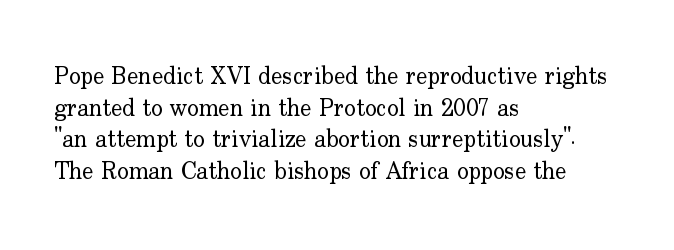
The image shows 24 px text type, upright; set left-aligned, normal line spacing (1.32x), normal letter spacing, not underlined.
